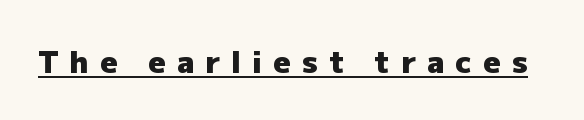
Q: Is the text bold? A: Yes.
Q: Is the text italic (slanted)? A: No, it is upright.
Q: Is the typeface a serif or a sans-serif typeface? A: Sans-serif.
Q: Is the text underlined? A: Yes.
Q: Is the spacing between letters normal or unusually wide? A: Unusually wide.
Q: Width (condensed, normal, or wide)? A: Normal.
Q: Stroke contrast? A: Low.
Q: x-height? A: Medium.
Q: Monospaced? A: No.
